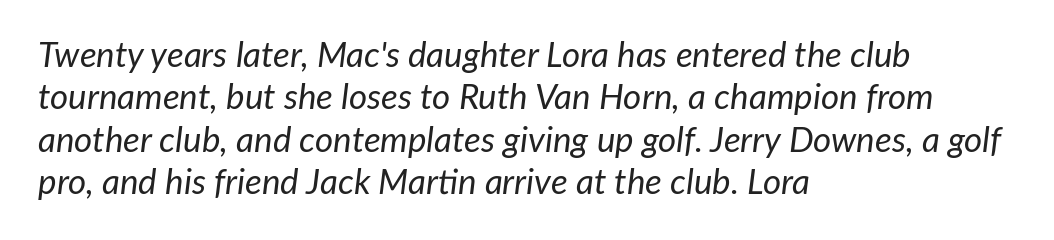
The image shows 35 px regular-weight type, italic (leaning right); set left-aligned, line spacing 1.21x, normal letter spacing, not underlined; low stroke contrast and a medium x-height.
